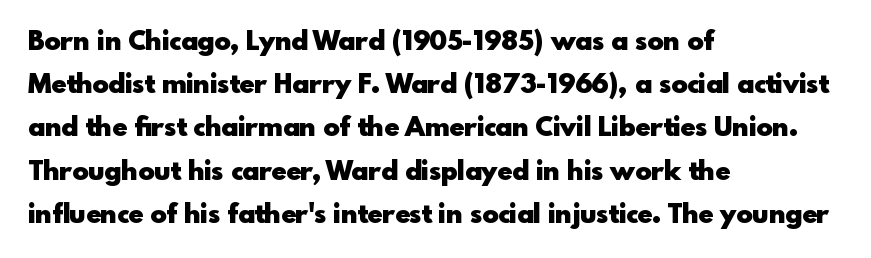
{"italic": "no", "bold": "yes", "underline": "no", "align": "left", "line_spacing": "normal", "line_spacing_ratio": 1.6, "letter_spacing": "normal", "letter_spacing_em": 0.0, "glyph_px": 27}
